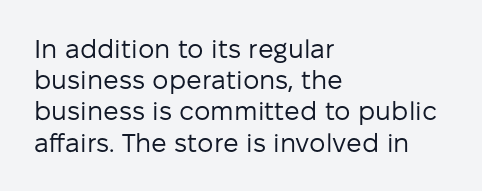
{"italic": "no", "bold": "no", "underline": "no", "align": "left", "line_spacing_ratio": 1.2, "letter_spacing": "normal", "letter_spacing_em": 0.0, "glyph_px": 26}
